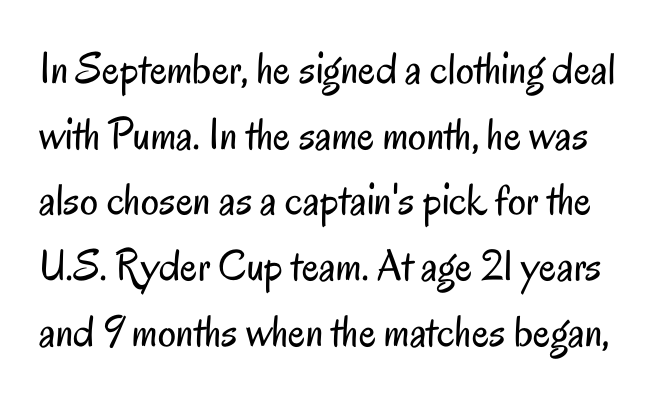
The passage shown has conventional tracking throughout. Descenders hang freely into open space. Regular leading. Proportional: the letters do not fall into vertical columns.
